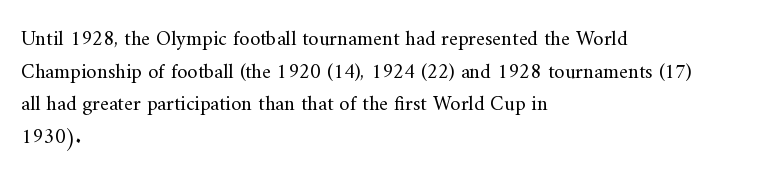
The image shows 21 px text type, upright; set left-aligned, normal line spacing (1.55x), normal letter spacing, not underlined.
